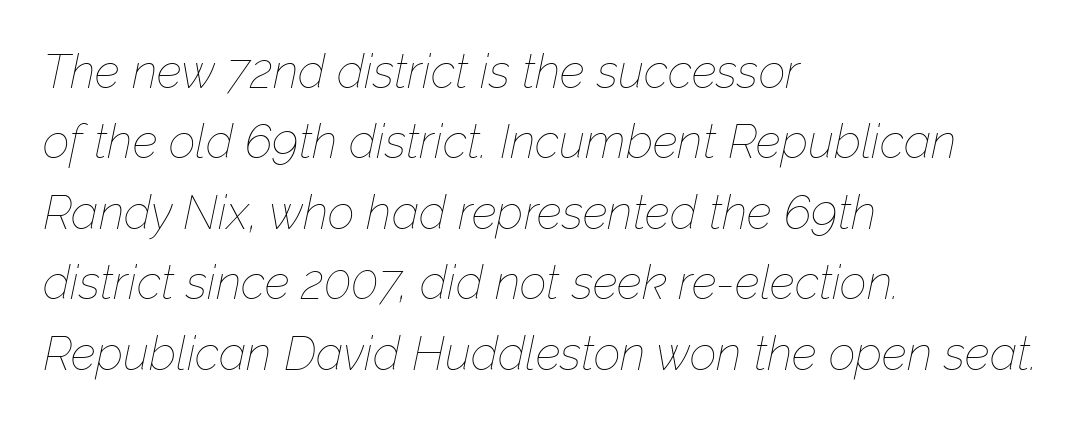
Rule under the text: the space is simply empty. Quick note: interline space is typical. Does the copy run flush right? No — it runs flush left. Slanted lettering throughout. Heaviness? Minimal to ordinary, like unemphasized prose. Characters follow at the spacing the type designer built in.
